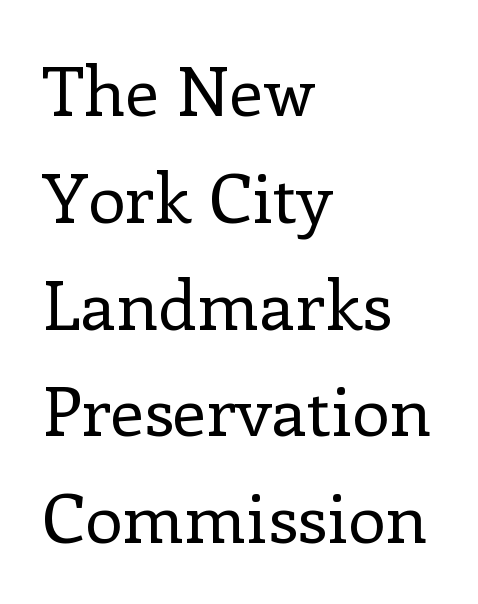
The image shows 68 px regular-weight serif type, upright; set left-aligned, normal line spacing (1.57x), normal letter spacing, not underlined; low stroke contrast and a medium x-height.
